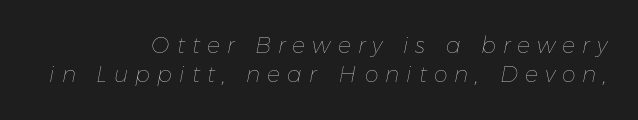
{"italic": "yes", "lean": "right", "slant_degrees": 11, "bold": "no", "underline": "no", "align": "right", "line_spacing": "normal", "line_spacing_ratio": 1.32, "letter_spacing": "wide", "letter_spacing_em": 0.32, "glyph_px": 22}
